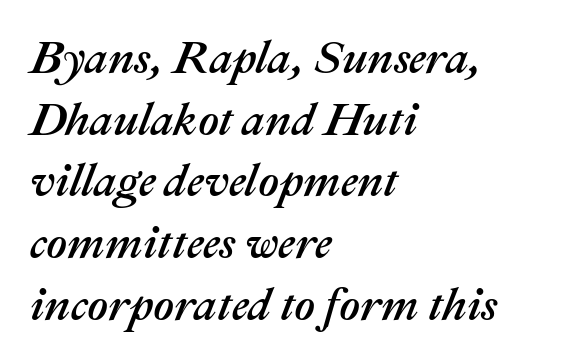
The image shows 45 px text type, italic (leaning right); set left-aligned, normal line spacing (1.37x), normal letter spacing, not underlined; medium stroke contrast and a medium x-height.
